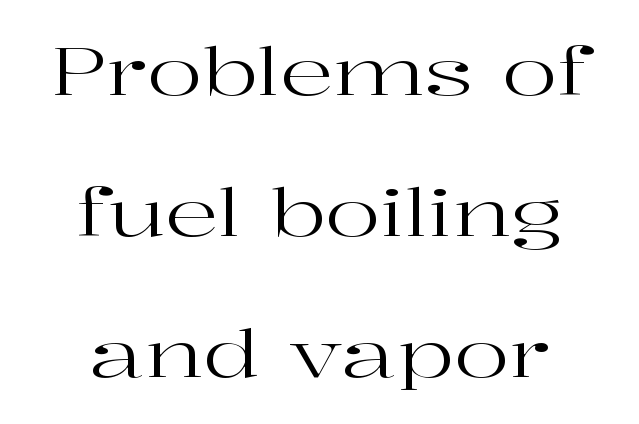
Notice how the stems are strictly vertical — no italics here. You could not count columns in this text — the font is proportionally spaced. The letters carry serifs — small finishing strokes at the ends of their stems. This sample uses plain, unmodified letter spacing. Bold? No — there's no thickening of the strokes.
